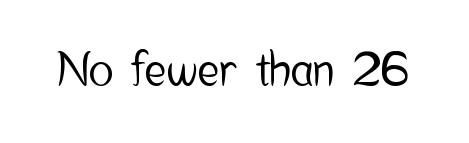
The image shows 46 px condensed sans-serif type, upright; set normal letter spacing, not underlined; low stroke contrast and a medium x-height.
